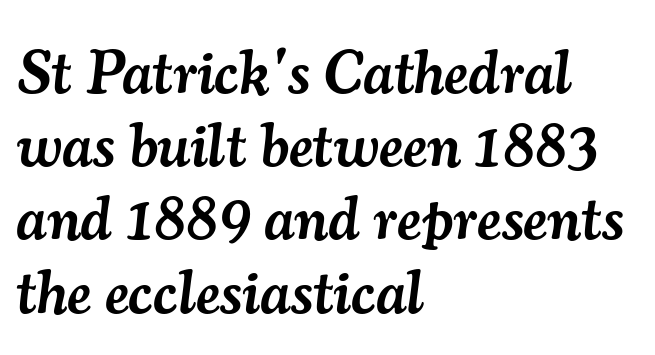
The image shows 61 px semibold serif type, italic (leaning right); set left-aligned, line spacing 1.2x, normal letter spacing, not underlined; medium stroke contrast and a small x-height.
